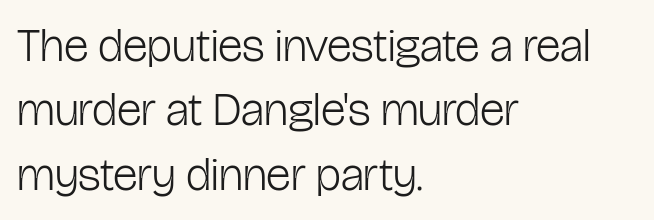
The letterforms sit at book weight or below. Bare-footed words on every line. Glyph-to-glyph distance matches everyday printed text. Nope, not italic — everything's standing straight. The rendering uses natural spacing where letterforms have individual widths.
